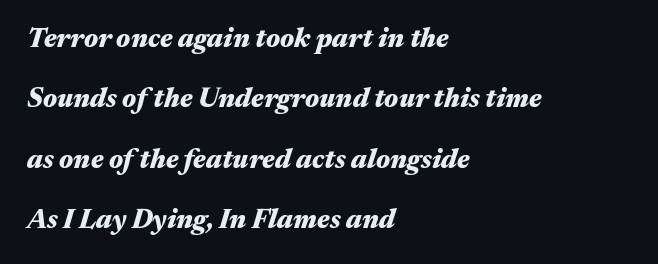
Q: Is the text bold? A: Yes.
Q: Is the text italic (slanted)? A: Yes, it leans right by about 17 degrees.
Q: Is the text underlined? A: No.
Q: How is the paragraph aligned? A: Left-aligned.
Q: Is the spacing between letters normal or unusually wide? A: Normal.
Q: Is the spacing between lines tight, normal or loose? A: Loose.
